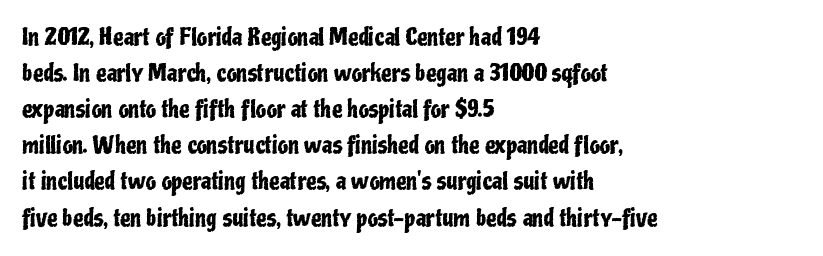
Q: Is the text italic (slanted)? A: No, it is upright.
Q: Is the text underlined? A: No.
Q: How is the paragraph aligned? A: Left-aligned.
Q: Is the spacing between letters normal or unusually wide? A: Normal.
Q: Is the spacing between lines tight, normal or loose? A: Normal.
